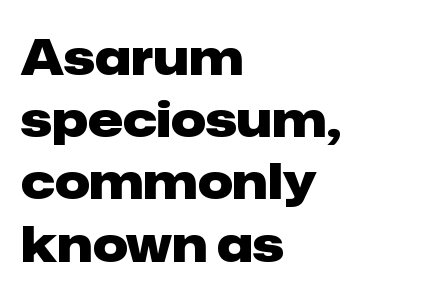
Ascenders rise straight up at ninety degrees. Serifs: no, the terminals of the letterforms are clean. Strong, thick strokes mark this as bold type. Layout note: lines flush left. This sample keeps an unexceptional amount of space between lines.
